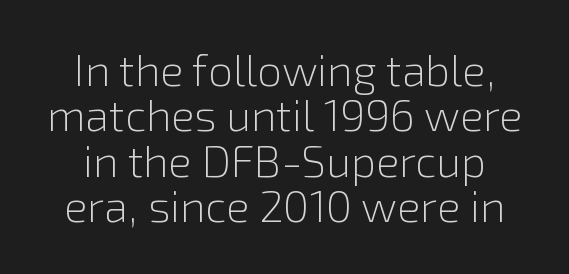
The image shows 44 px light sans-serif type, upright; set tight line spacing (1.03x), normal letter spacing, not underlined; a medium x-height.
